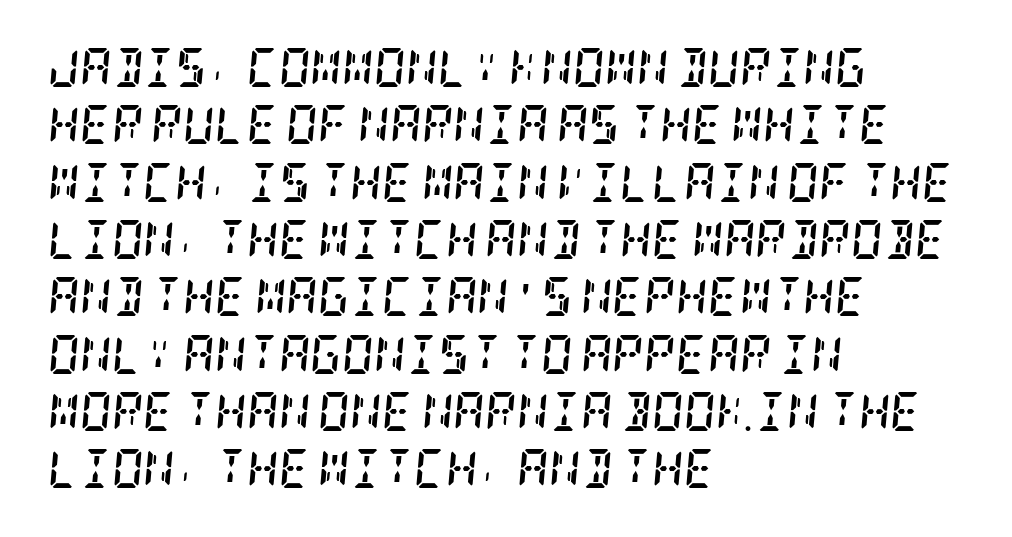
The image shows 39 px semibold, condensed serif type, italic (leaning right); set left-aligned, normal line spacing (1.47x), normal letter spacing, not underlined; low stroke contrast and a large x-height.
